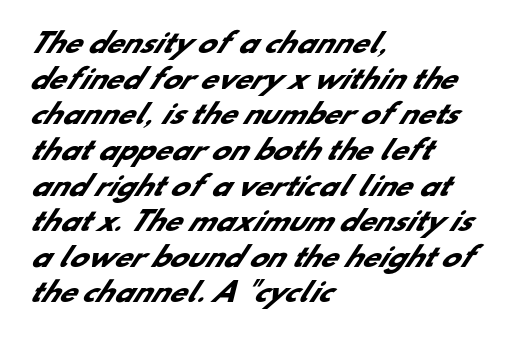
The image shows 27 px bold type; set left-aligned, normal line spacing (1.32x), normal letter spacing, not underlined.
